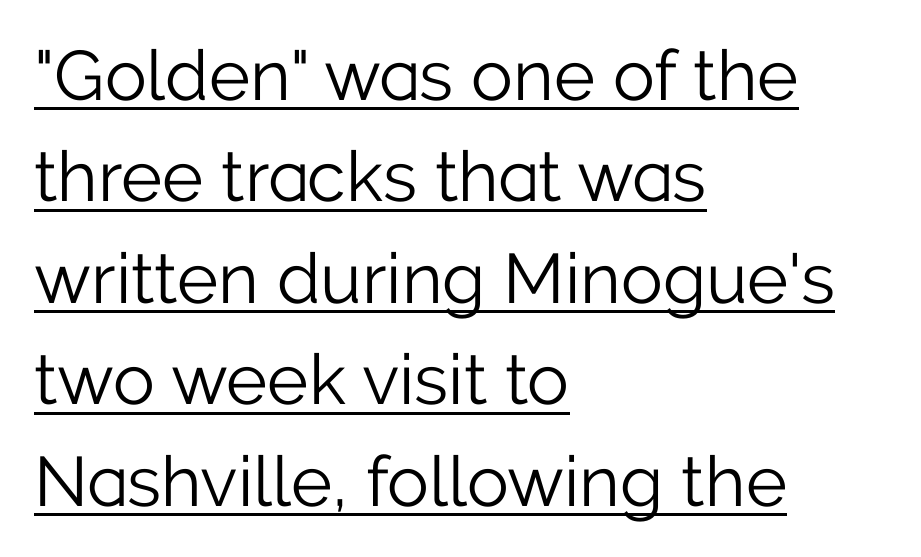
The weight would be labelled regular, book, light, or lighter still. In terms of posture, this sample is upright. Notice how the passage keeps a crisp vertical edge on the left only. These lines are composed in type without serifs. Nothing unusual about the tracking: characters are spaced as the font intends.
